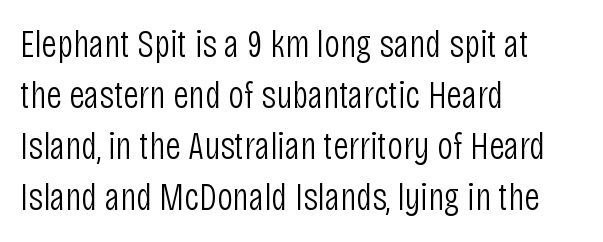
{"serif": "no", "italic": "no", "bold": "no", "weight": "light", "width": "condensed", "stroke_contrast": "low", "x_height": "large", "monospaced": "no", "underline": "no", "align": "left", "line_spacing": "normal", "line_spacing_ratio": 1.31, "letter_spacing": "normal", "letter_spacing_em": 0.0, "glyph_px": 39}
